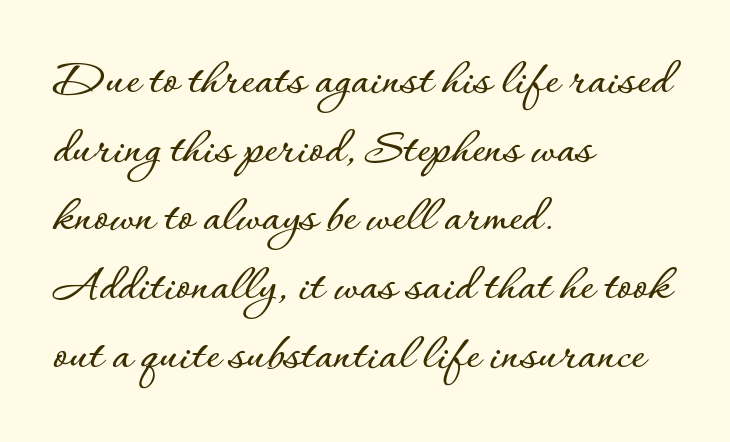
{"width": "normal", "stroke_contrast": "low", "x_height": "small", "monospaced": "no", "underline": "no", "align": "left", "line_spacing": "normal", "line_spacing_ratio": 1.32, "letter_spacing": "normal", "letter_spacing_em": 0.0, "glyph_px": 52}
